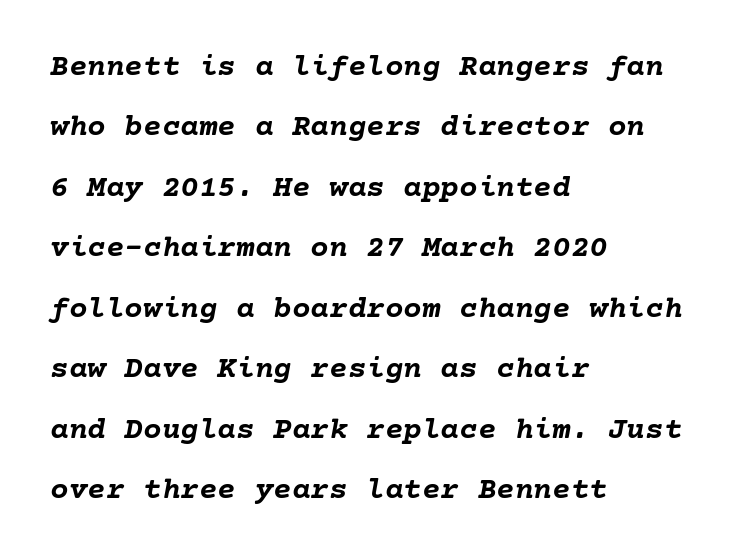
{"italic": "yes", "lean": "right", "slant_degrees": 10, "bold": "yes", "weight": "semibold", "width": "normal", "stroke_contrast": "low", "x_height": "medium", "underline": "no", "align": "left", "line_spacing": "loose", "line_spacing_ratio": 1.95, "letter_spacing": "normal", "letter_spacing_em": 0.0, "glyph_px": 31}
